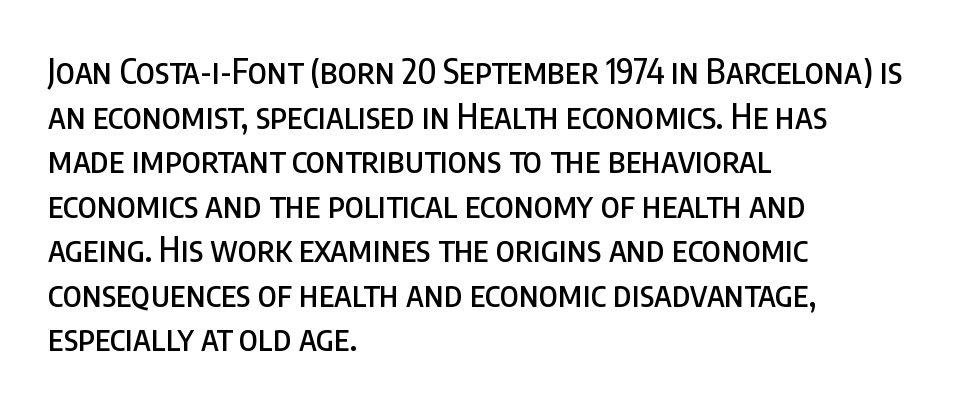
The image shows 34 px condensed sans-serif type, upright; set left-aligned, normal line spacing (1.31x), normal letter spacing, not underlined; low stroke contrast and a large x-height.
